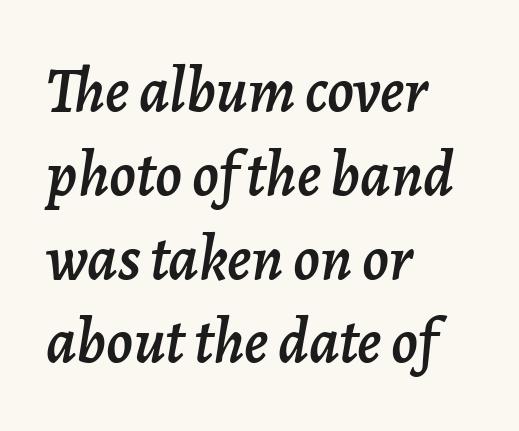
Q: Is the text italic (slanted)? A: Yes, it leans right by about 7 degrees.
Q: Is the text underlined? A: No.
Q: How is the paragraph aligned? A: Left-aligned.
Q: Is the spacing between letters normal or unusually wide? A: Normal.
Q: Is the spacing between lines tight, normal or loose? A: Normal.
Q: Width (condensed, normal, or wide)? A: Normal.
Q: Stroke contrast? A: Low.
Q: x-height? A: Medium.
Q: Monospaced? A: No.
